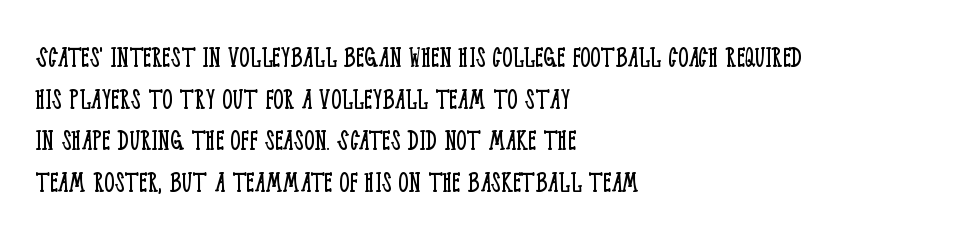
Q: Is the text bold? A: No.
Q: Is the text italic (slanted)? A: No, it is upright.
Q: Is the typeface a serif or a sans-serif typeface? A: Serif.
Q: Is the text underlined? A: No.
Q: How is the paragraph aligned? A: Left-aligned.
Q: Is the spacing between letters normal or unusually wide? A: Normal.
Q: Is the spacing between lines tight, normal or loose? A: Normal.
Q: Width (condensed, normal, or wide)? A: Condensed.
Q: Stroke contrast? A: Low.
Q: x-height? A: Large.
Q: Monospaced? A: No.
